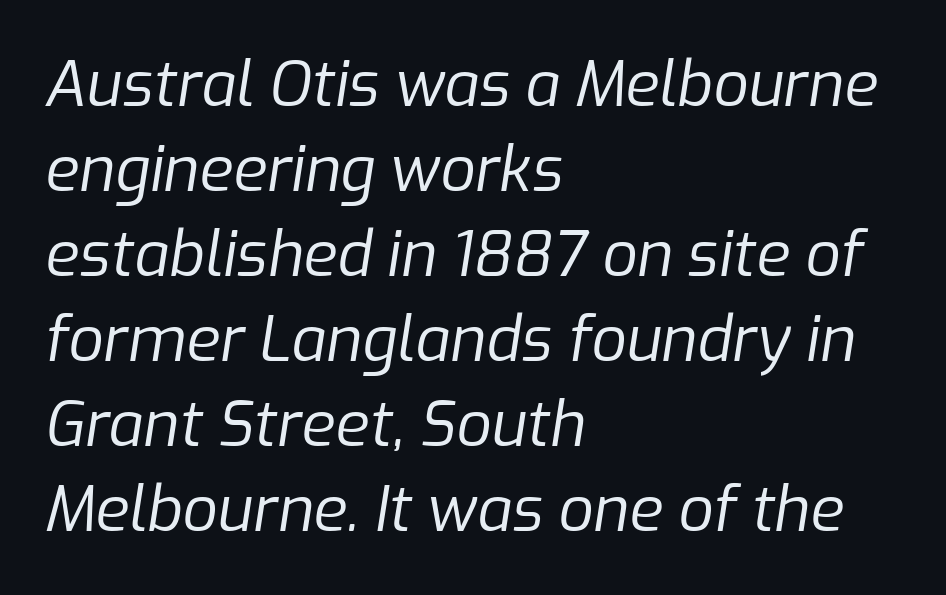
Layout note: lines flush left. The rendering uses a moderate line-height, typical for paragraphs. Characters are canted at an angle relative to the baseline's perpendicular. The gaps between neighbouring characters are ordinary and unremarkable. Do the characters align in a grid? No, the font is proportional.
